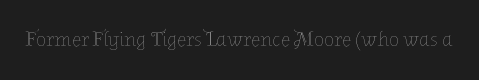
Q: Is the text bold? A: No.
Q: Is the text italic (slanted)? A: No, it is upright.
Q: Is the text underlined? A: No.
Q: Is the spacing between letters normal or unusually wide? A: Normal.
